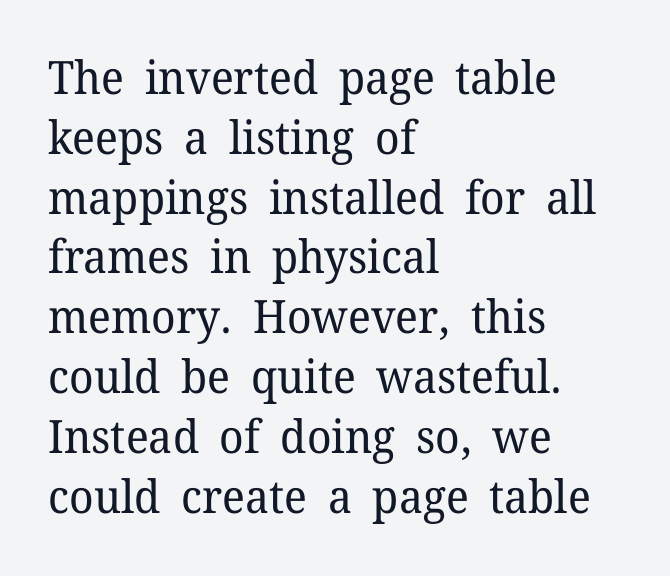
The image shows 46 px regular-weight serif type, upright; set left-aligned, normal line spacing (1.3x), normal letter spacing, not underlined; low stroke contrast and a medium x-height.
